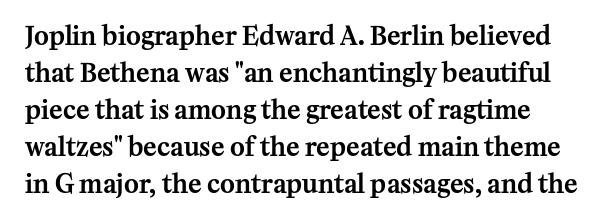
{"italic": "no", "underline": "no", "align": "left", "line_spacing": "normal", "line_spacing_ratio": 1.48, "letter_spacing": "normal", "letter_spacing_em": 0.0, "glyph_px": 25}
